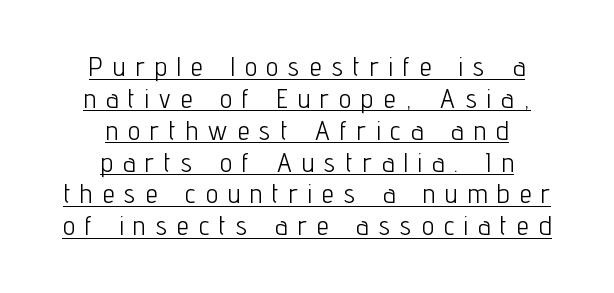
Q: Is the text bold? A: No.
Q: Is the text italic (slanted)? A: No, it is upright.
Q: Is the text underlined? A: Yes.
Q: How is the paragraph aligned? A: Centered.
Q: Is the spacing between letters normal or unusually wide? A: Unusually wide.
